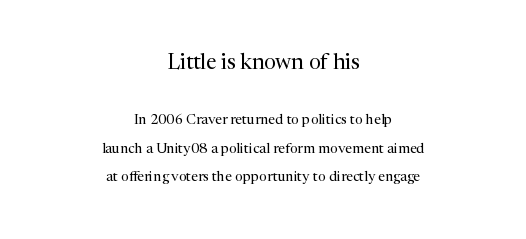
A centered setting, common on invitations and titles, is used for this passage. Weight class: somewhere from thin through regular. Honestly, the letter spacing is just normal — you wouldn't notice it. If you squint, the top block still reads clearly — it's the larger of the two. Loosely led — the rows are spread out. Lines of text with bare space underneath.
